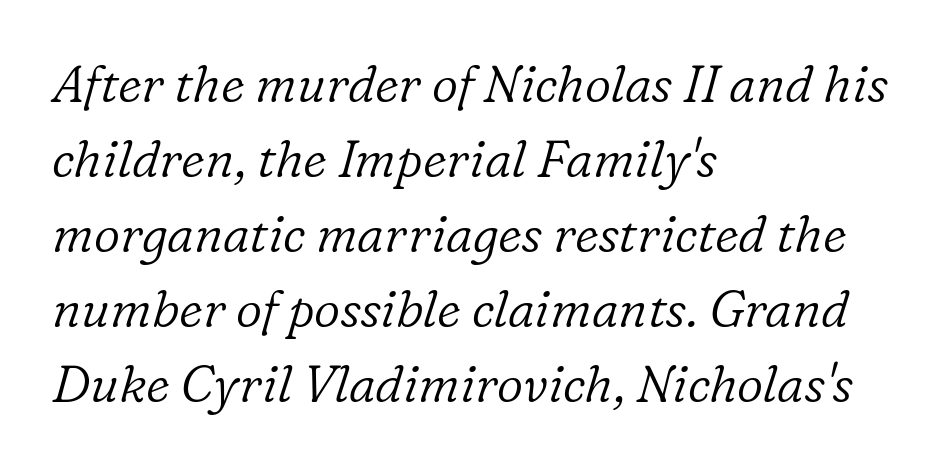
Q: Is the text bold? A: No.
Q: Is the text italic (slanted)? A: Yes, it leans right by about 16 degrees.
Q: Is the typeface a serif or a sans-serif typeface? A: Serif.
Q: Is the text underlined? A: No.
Q: How is the paragraph aligned? A: Left-aligned.
Q: Is the spacing between letters normal or unusually wide? A: Normal.
Q: Is the spacing between lines tight, normal or loose? A: Normal.
Q: Width (condensed, normal, or wide)? A: Normal.
Q: Stroke contrast? A: Low.
Q: x-height? A: Medium.
Q: Monospaced? A: No.
